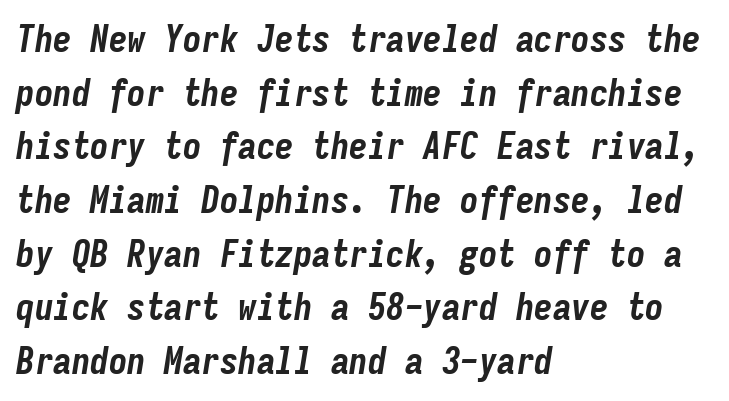
The image shows 37 px bold, condensed type, italic (leaning right), monospaced; set left-aligned, normal line spacing (1.45x), normal letter spacing, not underlined; low stroke contrast and a medium x-height.
